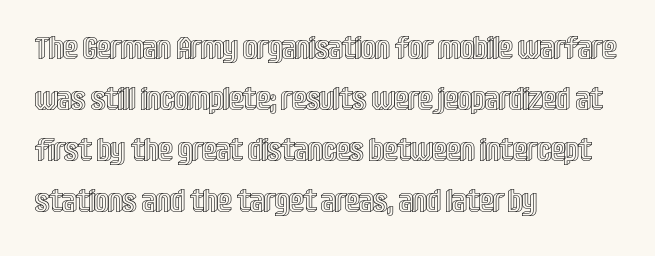
{"italic": "no", "width": "condensed", "x_height": "large", "monospaced": "no", "underline": "no", "align": "left", "line_spacing": "normal", "line_spacing_ratio": 1.59, "letter_spacing": "normal", "letter_spacing_em": 0.0, "glyph_px": 32}
